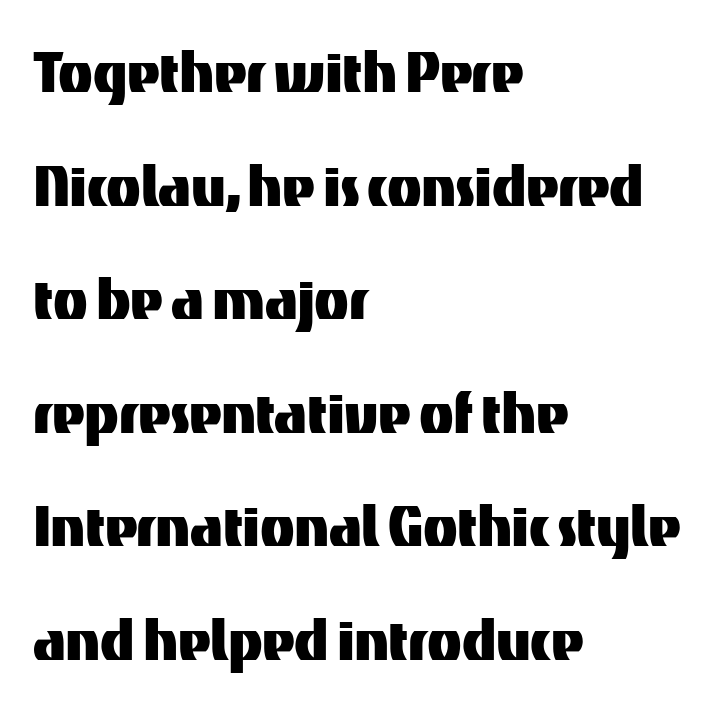
This sample uses plain, unmodified letter spacing. No word sits above an underline. Character widths vary here, with narrow letters taking less room than wide ones. Notice how the stems are strictly vertical — no italics here. Summary of vertical rhythm: regular, with standard interline spacing. The font family rendered here belongs to the sans-serif group.
